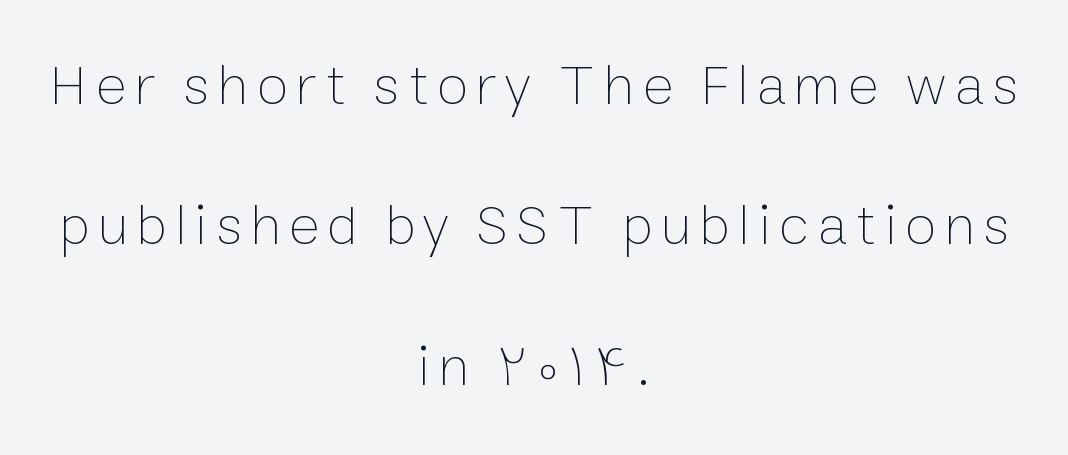
The image shows 58 px thin type, upright; set centered, loose line spacing (2.42x), not underlined; low stroke contrast and a medium x-height.
